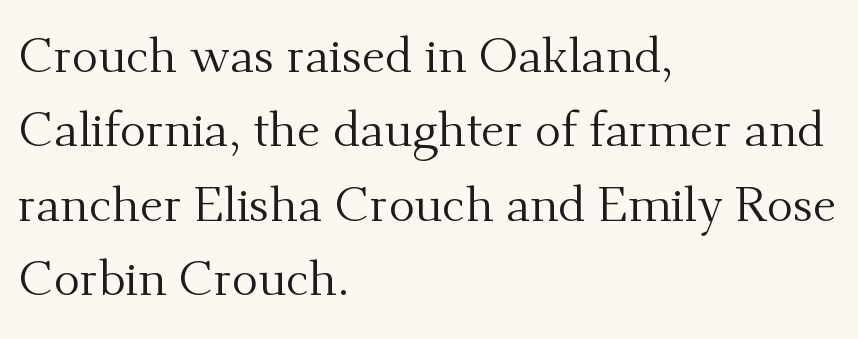
Q: Is the text bold? A: No.
Q: Is the text italic (slanted)? A: No, it is upright.
Q: Is the typeface a serif or a sans-serif typeface? A: Serif.
Q: Is the text underlined? A: No.
Q: How is the paragraph aligned? A: Left-aligned.
Q: Is the spacing between letters normal or unusually wide? A: Normal.
Q: Is the spacing between lines tight, normal or loose? A: Normal.
Q: Width (condensed, normal, or wide)? A: Normal.
Q: Stroke contrast? A: Medium.
Q: x-height? A: Small.
Q: Monospaced? A: No.
